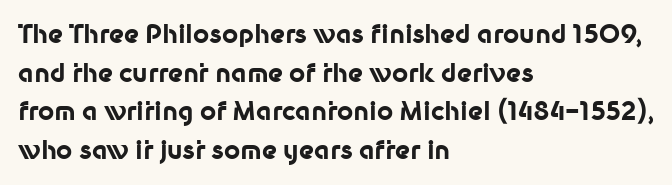
{"italic": "no", "bold": "yes", "underline": "no", "align": "left", "line_spacing": "normal", "line_spacing_ratio": 1.55, "letter_spacing": "normal", "letter_spacing_em": 0.0, "glyph_px": 25}
